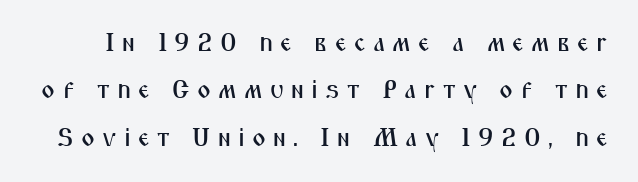
The image shows 26 px text type, upright; set line spacing 1.82x, unusually wide letter spacing (+0.28 em), not underlined.
